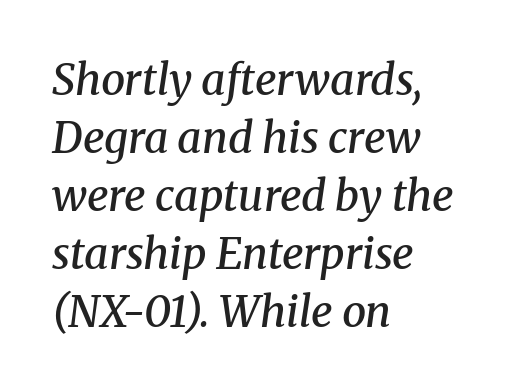
{"serif": "yes", "italic": "yes", "lean": "right", "slant_degrees": 8, "bold": "semi", "weight": "semibold", "width": "normal", "stroke_contrast": "medium", "x_height": "medium", "monospaced": "no", "underline": "no", "align": "left", "line_spacing": "normal", "line_spacing_ratio": 1.35, "letter_spacing": "normal", "letter_spacing_em": 0.0, "glyph_px": 43}
